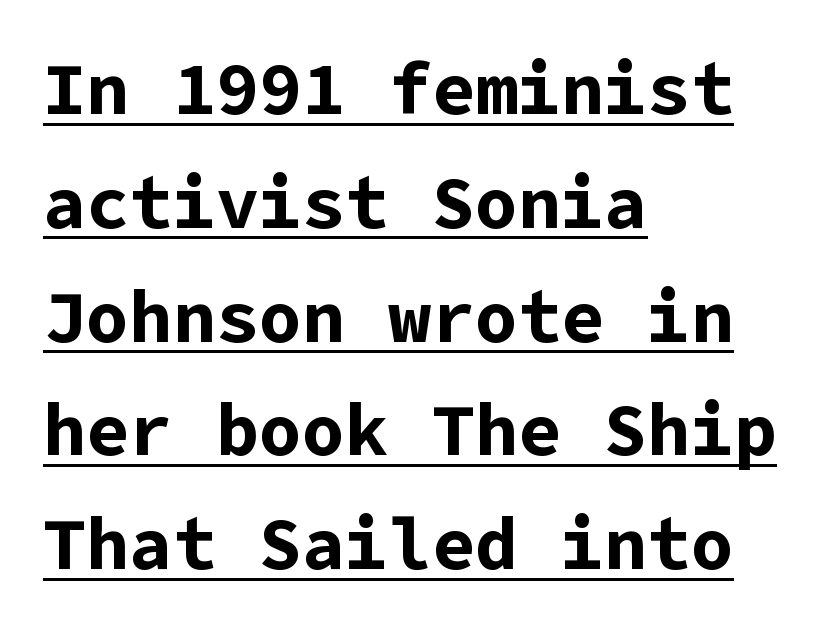
Looks like someone drew a line under every word here. Teacher's note: observe the even left margin — that is flush-left alignment. This sample keeps an unexceptional amount of space between lines. The lettering stays uniformly vertical, giving the passage a roman look. What stands out about the letter spacing? Nothing — it is the standard amount. Is this a sans? Yes — the strokes have no serifs.
